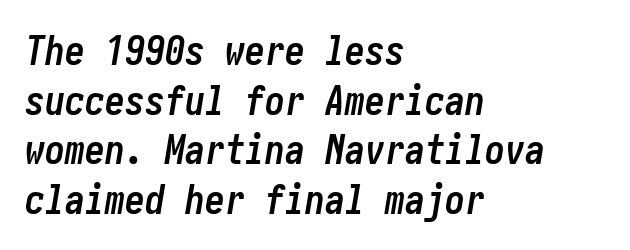
{"italic": "yes", "lean": "right", "slant_degrees": 10, "bold": "yes", "weight": "semibold", "width": "condensed", "stroke_contrast": "low", "x_height": "medium", "underline": "no", "align": "left", "line_spacing_ratio": 1.24, "letter_spacing": "normal", "letter_spacing_em": 0.0, "glyph_px": 40}
